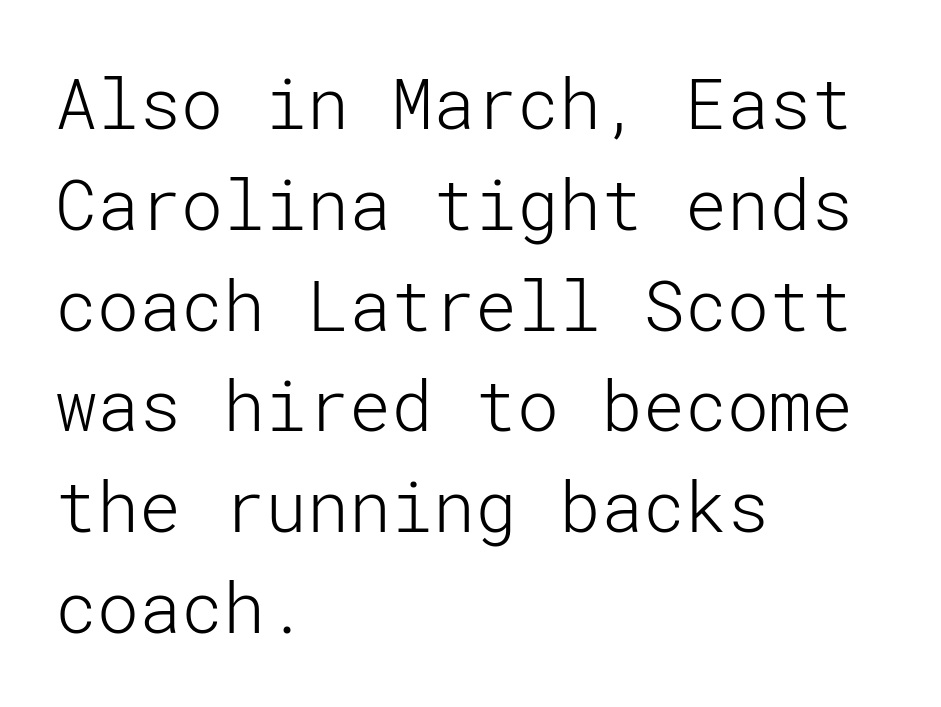
Q: Is the text bold? A: No.
Q: Is the text italic (slanted)? A: No, it is upright.
Q: Is the typeface a serif or a sans-serif typeface? A: Sans-serif.
Q: Is the text underlined? A: No.
Q: How is the paragraph aligned? A: Left-aligned.
Q: Is the spacing between letters normal or unusually wide? A: Normal.
Q: Is the spacing between lines tight, normal or loose? A: Normal.
Q: Width (condensed, normal, or wide)? A: Normal.
Q: Stroke contrast? A: Low.
Q: x-height? A: Medium.
